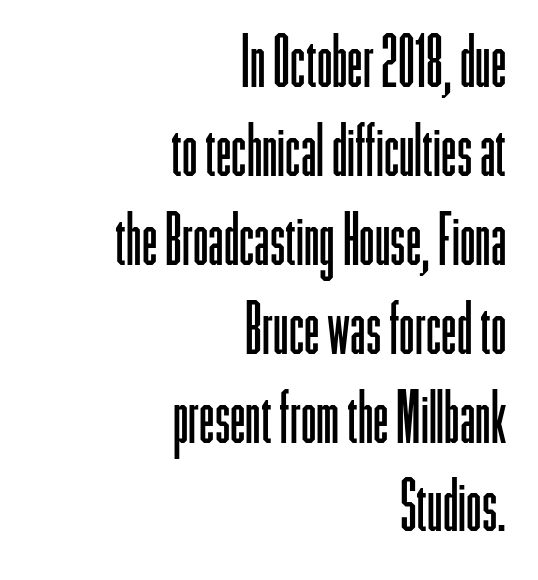
{"serif": "no", "italic": "no", "bold": "no", "weight": "light", "width": "condensed", "stroke_contrast": "low", "x_height": "medium", "monospaced": "no", "underline": "no", "align": "right", "line_spacing": "normal", "line_spacing_ratio": 1.27, "letter_spacing": "normal", "letter_spacing_em": 0.0, "glyph_px": 70}
